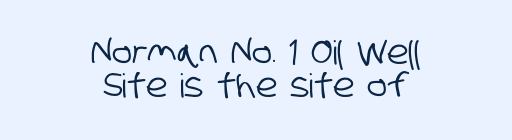
The strip under each line holds only bare page. The text block is weighted toward neither margin, spreading evenly from the middle. The typeface chosen for these lines omits serifs. The passage shown is typed in a proportional face where columns would drift. The vertical gap from one line to the next is small. In terms of letterspacing, this is plain default setting.
